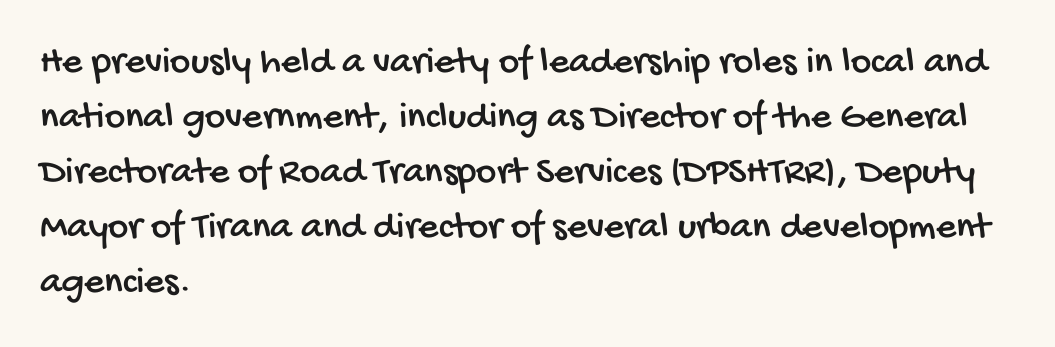
Q: Is the typeface a serif or a sans-serif typeface? A: Sans-serif.
Q: Is the text underlined? A: No.
Q: How is the paragraph aligned? A: Left-aligned.
Q: Is the spacing between letters normal or unusually wide? A: Normal.
Q: Is the spacing between lines tight, normal or loose? A: Normal.
Q: Width (condensed, normal, or wide)? A: Condensed.
Q: Stroke contrast? A: Low.
Q: x-height? A: Large.
Q: Monospaced? A: No.
